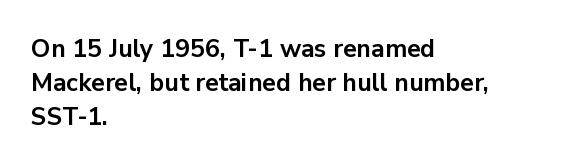
{"italic": "no", "bold": "yes", "underline": "no", "align": "left", "line_spacing": "normal", "line_spacing_ratio": 1.37, "letter_spacing": "normal", "letter_spacing_em": 0.0, "glyph_px": 25}
